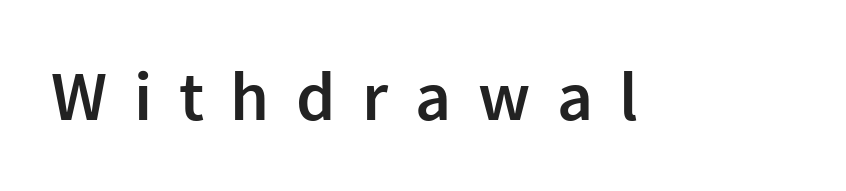
The image shows 70 px semibold sans-serif type, upright; set unusually wide letter spacing (+0.38 em), not underlined; low stroke contrast and a medium x-height.
